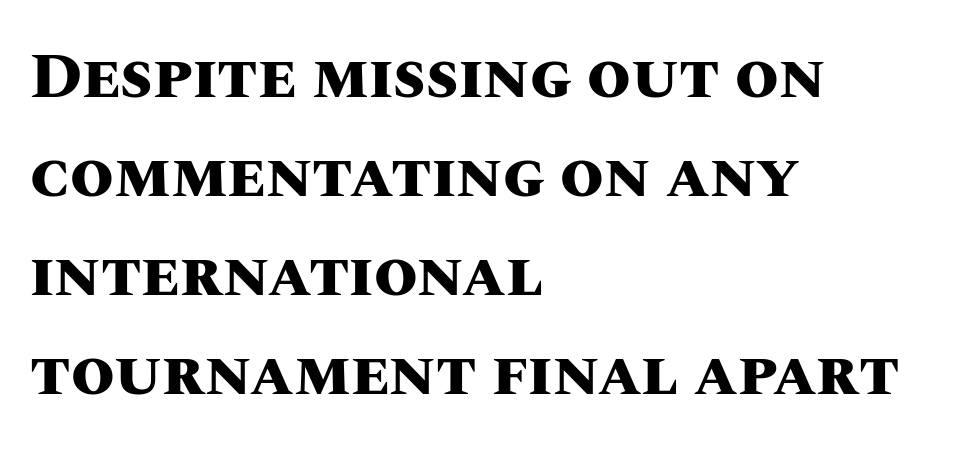
Q: Is the text bold? A: Yes.
Q: Is the text italic (slanted)? A: No, it is upright.
Q: Is the text underlined? A: No.
Q: How is the paragraph aligned? A: Left-aligned.
Q: Is the spacing between letters normal or unusually wide? A: Normal.
Q: Is the spacing between lines tight, normal or loose? A: Normal.
Q: Width (condensed, normal, or wide)? A: Normal.
Q: Stroke contrast? A: Medium.
Q: x-height? A: Large.
Q: Monospaced? A: No.
